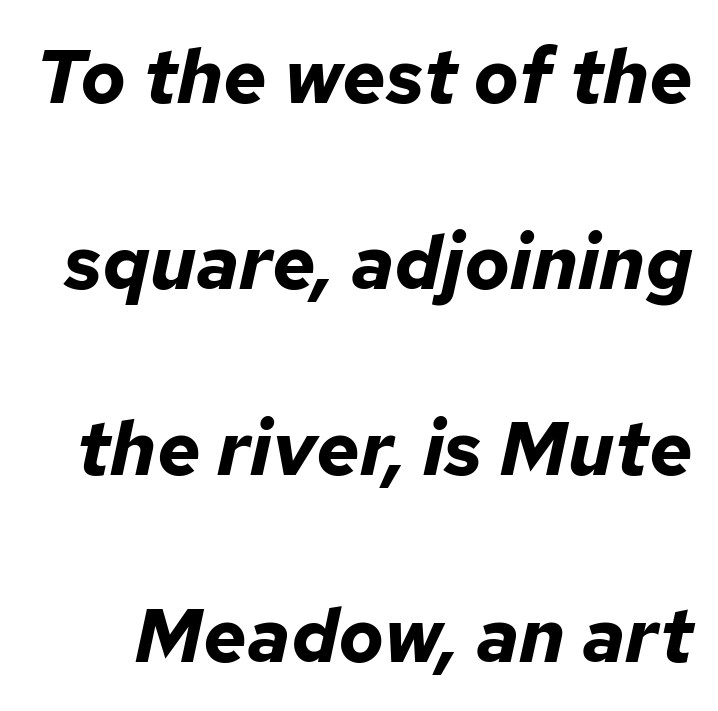
The image shows 76 px bold type, italic (leaning right); set loose line spacing (2.45x), normal letter spacing, not underlined; low stroke contrast and a medium x-height.
